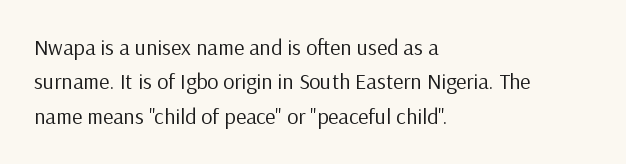
The image shows 22 px text type, upright; set left-aligned, normal line spacing (1.56x), normal letter spacing, not underlined.
